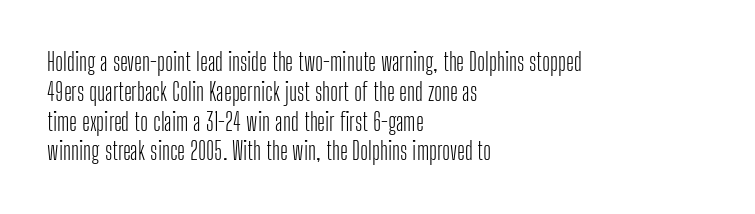
The image shows 24 px text type, upright; set left-aligned, line spacing 1.24x, normal letter spacing, not underlined.
